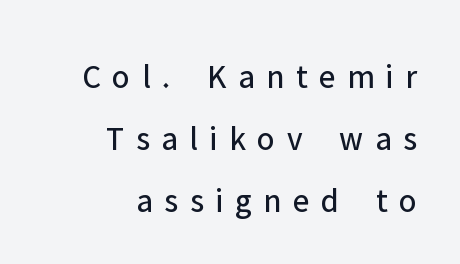
Observe the wide spacing: letters keep a clear distance from each other. Every stem runs plumb, perpendicular to the baseline. A student would call this right alignment; a typographer would say flush right, rag left. Beneath every word, the page is bare. The designer went with a sans here, leaving each stem footless. The letters advance in unequal steps, a hallmark of proportional type.
